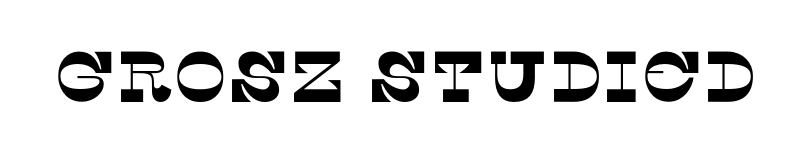
{"serif": "yes", "width": "normal", "stroke_contrast": "low", "x_height": "large", "monospaced": "no", "underline": "no", "letter_spacing": "normal", "letter_spacing_em": 0.0, "glyph_px": 72}
